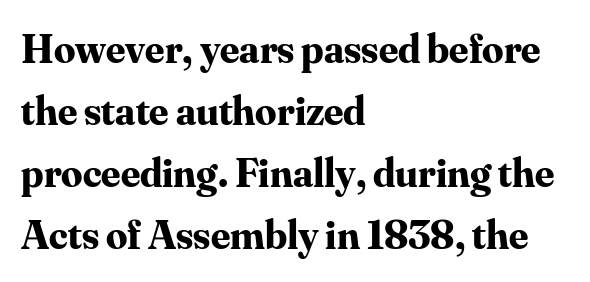
The image shows 42 px bold serif type, upright; set left-aligned, normal line spacing (1.48x), normal letter spacing, not underlined; medium stroke contrast and a small x-height.
